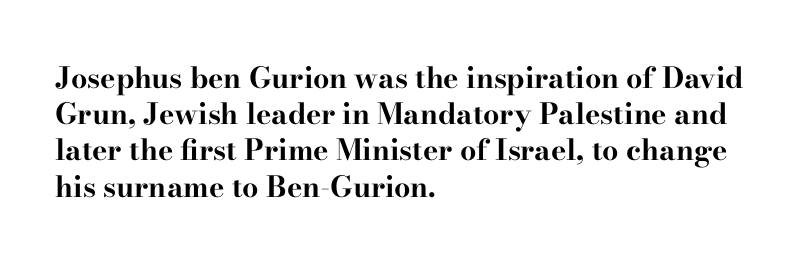
Character widths vary here, with narrow letters taking less room than wide ones. Set as a true bold cut, around the 700 mark. The rows are spaced the way most documents space them. The space beneath each line is pristine and unruled. Vertical strokes here are truly vertical. Here the glyphs are tracked normally, forming tight word shapes.
